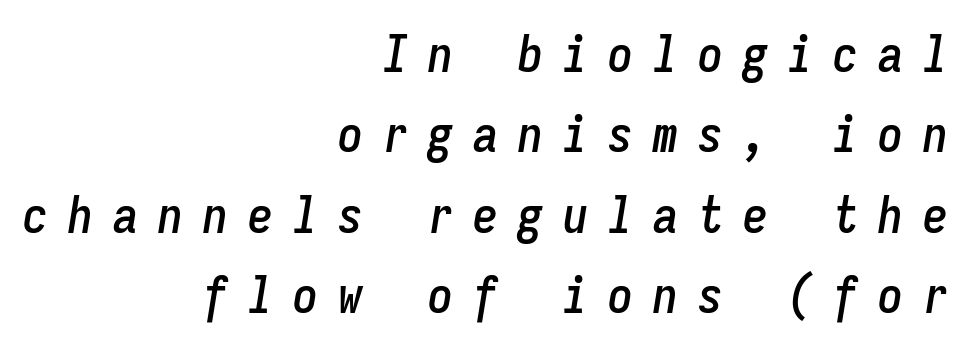
{"italic": "yes", "lean": "right", "slant_degrees": 9, "width": "condensed", "stroke_contrast": "low", "x_height": "medium", "monospaced": "yes", "underline": "no", "align": "right", "line_spacing": "normal", "line_spacing_ratio": 1.61, "letter_spacing": "wide", "letter_spacing_em": 0.4, "glyph_px": 50}
